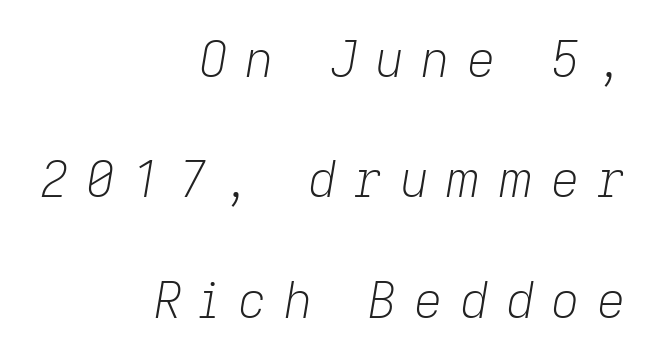
The passage shown is not underscored anywhere. Note the varied advance widths — an 'i' is clearly narrower than an 'm'. The face used here has a pronounced slope to its letters. Weight: in the light-to-regular range.
